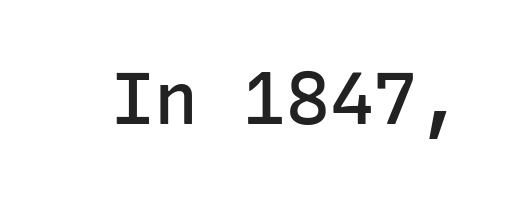
Italic: no, the glyphs are upright roman. Clear beneath every line of the passage. The type is set solid horizontally, with unmodified tracking. Unlike a traditional serif, this face leaves its strokes unadorned.
